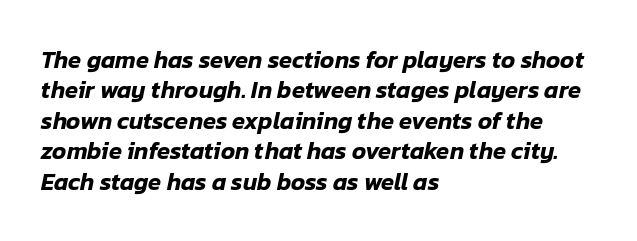
Q: Is the text italic (slanted)? A: Yes, it leans right by about 12 degrees.
Q: Is the text underlined? A: No.
Q: How is the paragraph aligned? A: Left-aligned.
Q: Is the spacing between letters normal or unusually wide? A: Normal.
Q: Is the spacing between lines tight, normal or loose? A: Normal.
